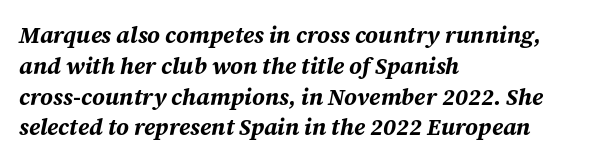
The image shows 23 px bold type, italic (leaning right); set left-aligned, normal line spacing (1.34x), normal letter spacing, not underlined.
